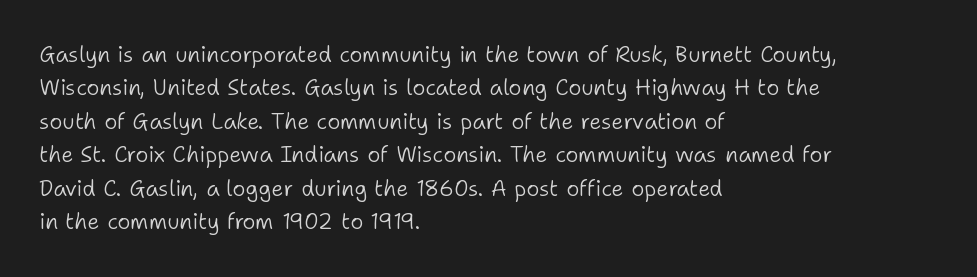
Q: Is the text bold? A: No.
Q: Is the text italic (slanted)? A: No, it is upright.
Q: Is the text underlined? A: No.
Q: How is the paragraph aligned? A: Left-aligned.
Q: Is the spacing between letters normal or unusually wide? A: Normal.
Q: Is the spacing between lines tight, normal or loose? A: Normal.
